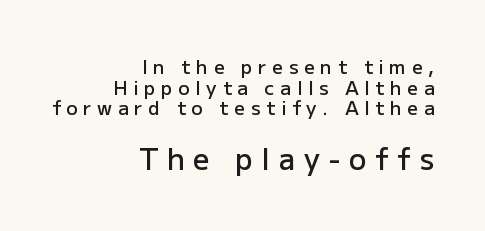
Q: Is the text bold? A: Semi-bold.
Q: Is the text italic (slanted)? A: No, it is upright.
Q: Is the typeface a serif or a sans-serif typeface? A: Sans-serif.
Q: Is the text underlined? A: No.
Q: How is the paragraph aligned? A: Right-aligned.
Q: Is the spacing between letters normal or unusually wide? A: Unusually wide.
Q: Is the spacing between lines tight, normal or loose? A: Tight.
Q: Which block of text is set in a larger size, the first (top) or the second (bottom)? A: The second (bottom) one.
Q: Width (condensed, normal, or wide)? A: Normal.
Q: Stroke contrast? A: Low.
Q: x-height? A: Medium.
Q: Monospaced? A: No.
